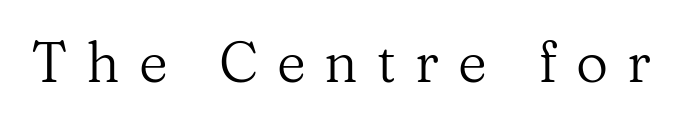
Is this a heavy cut? Hardly; it is regular or lighter. This rendering widens character spacing well past its baseline value. Character widths vary here, with narrow letters taking less room than wide ones. Type style note: has serifs. The gap between lines stays unmarked. Posture: vertical.
